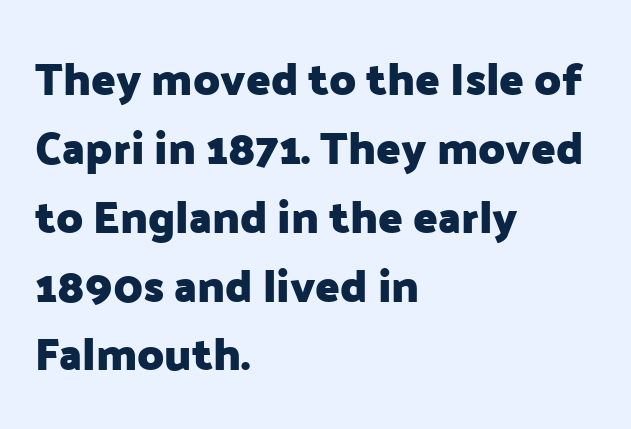
Q: Is the text bold? A: Yes.
Q: Is the text italic (slanted)? A: No, it is upright.
Q: Is the typeface a serif or a sans-serif typeface? A: Sans-serif.
Q: Is the text underlined? A: No.
Q: How is the paragraph aligned? A: Left-aligned.
Q: Is the spacing between letters normal or unusually wide? A: Normal.
Q: Is the spacing between lines tight, normal or loose? A: Normal.
Q: Width (condensed, normal, or wide)? A: Normal.
Q: Stroke contrast? A: Low.
Q: x-height? A: Medium.
Q: Monospaced? A: No.
